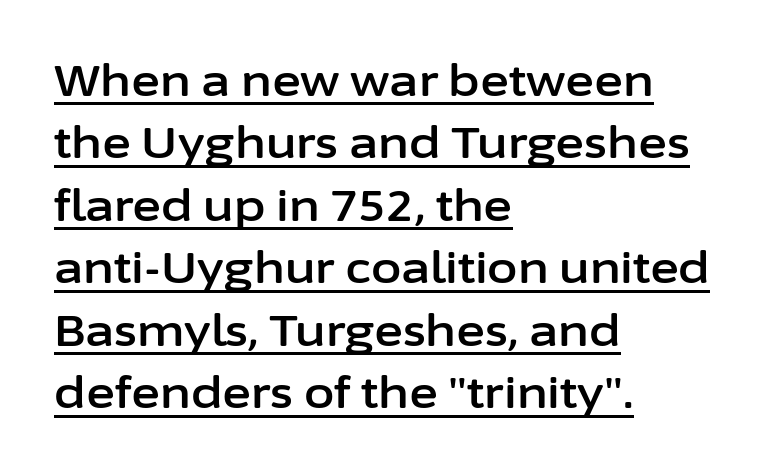
The image shows 44 px sans-serif type, upright; set left-aligned, normal line spacing (1.42x), normal letter spacing, underlined; low stroke contrast and a medium x-height.
